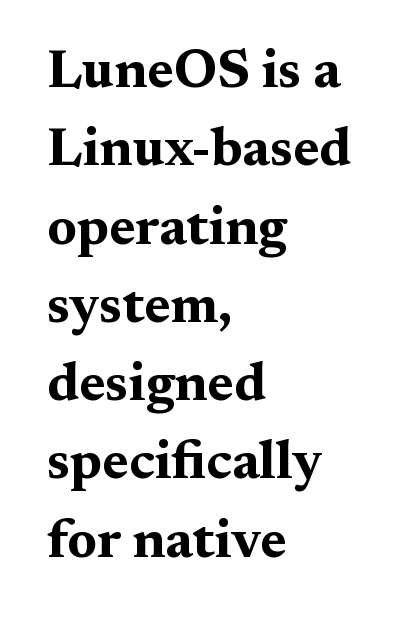
Q: Is the text bold? A: Yes.
Q: Is the text italic (slanted)? A: No, it is upright.
Q: Is the typeface a serif or a sans-serif typeface? A: Serif.
Q: Is the text underlined? A: No.
Q: How is the paragraph aligned? A: Left-aligned.
Q: Is the spacing between letters normal or unusually wide? A: Normal.
Q: Is the spacing between lines tight, normal or loose? A: Normal.
Q: Width (condensed, normal, or wide)? A: Wide.
Q: Stroke contrast? A: Medium.
Q: x-height? A: Medium.
Q: Monospaced? A: No.
